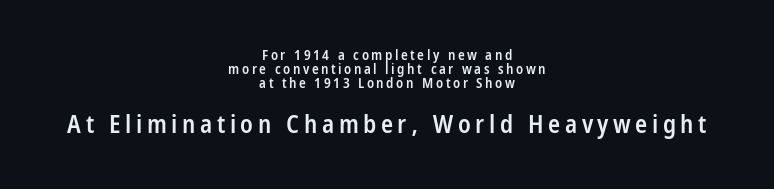
Type size steps up from the first block to the second. Italic: no, the glyphs are upright roman. Where is the straight margin? There isn't one; the lines are centered. What's the leading like? Squeezed, with rows nearly overlapping.
